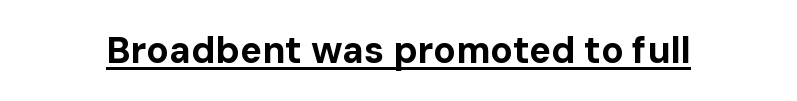
{"serif": "no", "italic": "no", "bold": "yes", "weight": "bold", "width": "normal", "stroke_contrast": "low", "x_height": "medium", "monospaced": "no", "underline": "yes", "letter_spacing": "normal", "letter_spacing_em": 0.0, "glyph_px": 37}
